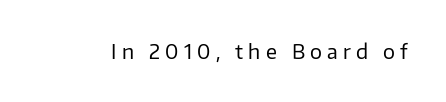
Every character sits straight up, as roman type does. Short note: letters widely spaced. The passage shown is not underscored anywhere. This is not heavy type; no bold has been used.
